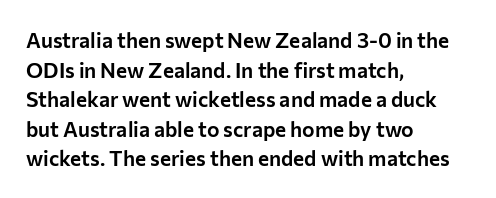
The image shows 21 px text type, upright; set left-aligned, normal line spacing (1.41x), normal letter spacing, not underlined.
